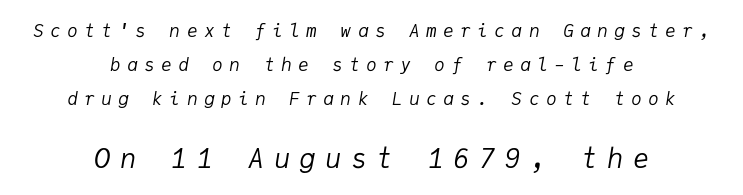
The image shows 27 px text type, italic (leaning right); set centered, line spacing 1.88x, unusually wide letter spacing (+0.35 em), not underlined; the second (bottom) block is 1.5x larger.
